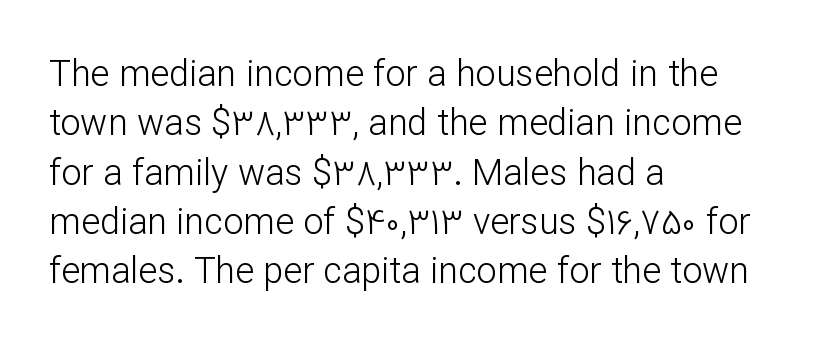
Q: Is the text bold? A: No.
Q: Is the text italic (slanted)? A: No, it is upright.
Q: Is the typeface a serif or a sans-serif typeface? A: Sans-serif.
Q: Is the text underlined? A: No.
Q: How is the paragraph aligned? A: Left-aligned.
Q: Is the spacing between letters normal or unusually wide? A: Normal.
Q: Is the spacing between lines tight, normal or loose? A: Normal.
Q: Width (condensed, normal, or wide)? A: Normal.
Q: Stroke contrast? A: Low.
Q: x-height? A: Medium.
Q: Monospaced? A: No.
